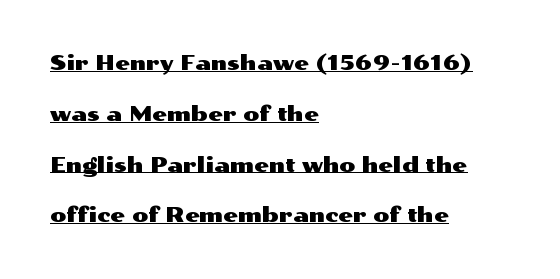
Q: Is the text italic (slanted)? A: No, it is upright.
Q: Is the text underlined? A: Yes.
Q: How is the paragraph aligned? A: Left-aligned.
Q: Is the spacing between letters normal or unusually wide? A: Normal.
Q: Is the spacing between lines tight, normal or loose? A: Loose.
